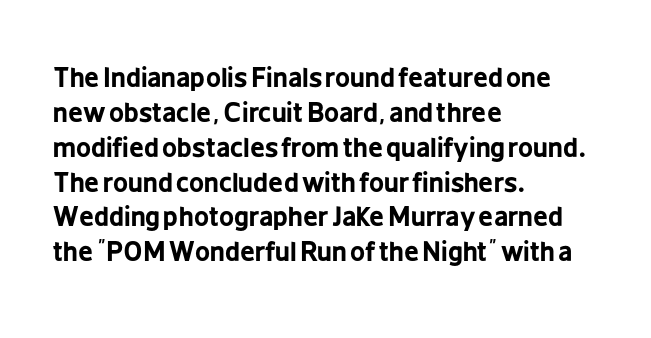
{"italic": "no", "bold": "yes", "underline": "no", "align": "left", "line_spacing": "normal", "line_spacing_ratio": 1.34, "letter_spacing": "normal", "letter_spacing_em": 0.0, "glyph_px": 26}
